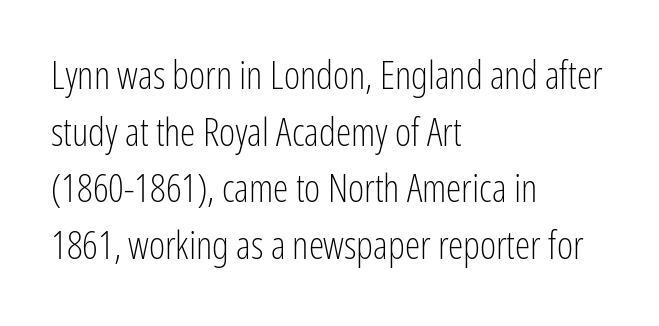
The image shows 39 px light, condensed sans-serif type, upright; set left-aligned, normal line spacing (1.45x), normal letter spacing, not underlined; low stroke contrast and a medium x-height.
